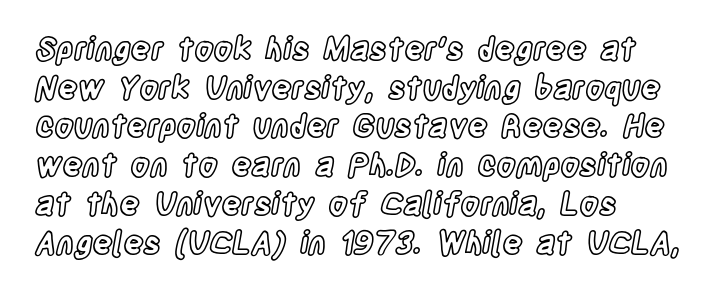
{"width": "condensed", "x_height": "large", "monospaced": "no", "underline": "no", "align": "left", "line_spacing": "normal", "line_spacing_ratio": 1.25, "letter_spacing": "normal", "letter_spacing_em": 0.0, "glyph_px": 31}
